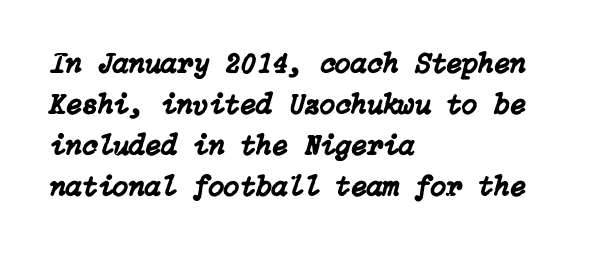
The image shows 29 px text type, italic (leaning right); set left-aligned, normal line spacing (1.41x), normal letter spacing, not underlined; low stroke contrast and a medium x-height.
